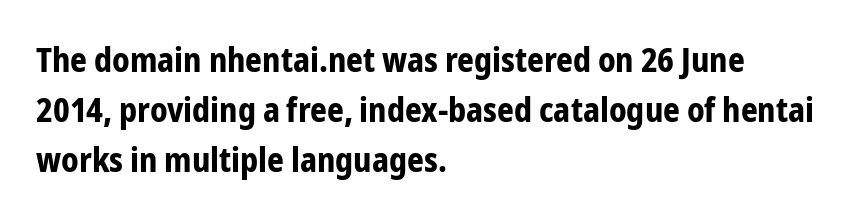
{"serif": "no", "italic": "no", "bold": "yes", "weight": "bold", "width": "condensed", "stroke_contrast": "low", "x_height": "medium", "monospaced": "no", "underline": "no", "align": "left", "line_spacing": "normal", "line_spacing_ratio": 1.52, "letter_spacing": "normal", "letter_spacing_em": 0.0, "glyph_px": 33}
